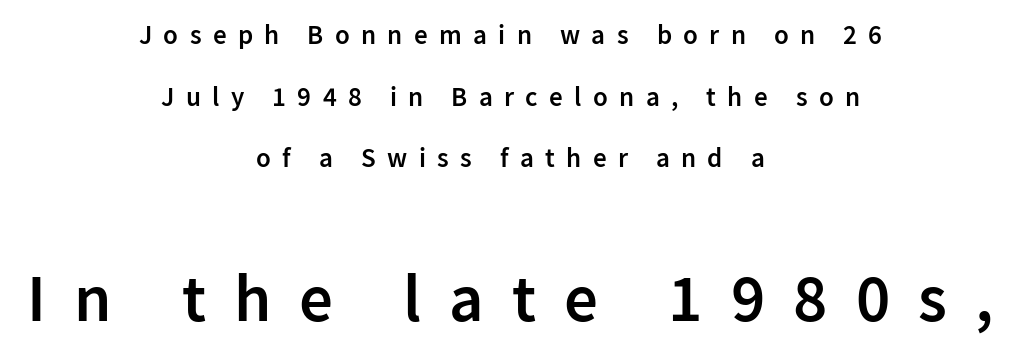
{"serif": "no", "italic": "no", "bold": "semi", "weight": "semibold", "width": "normal", "stroke_contrast": "low", "x_height": "medium", "monospaced": "no", "underline": "no", "align": "center", "line_spacing": "loose", "line_spacing_ratio": 2.28, "letter_spacing": "wide", "letter_spacing_em": 0.42, "larger_block": "second", "size_ratio": 2.48, "glyph_px": 67}
